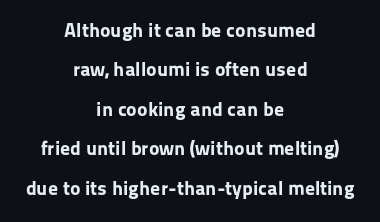
{"italic": "no", "bold": "yes", "underline": "no", "align": "center", "line_spacing": "loose", "line_spacing_ratio": 1.97, "letter_spacing": "normal", "letter_spacing_em": 0.0, "glyph_px": 20}
